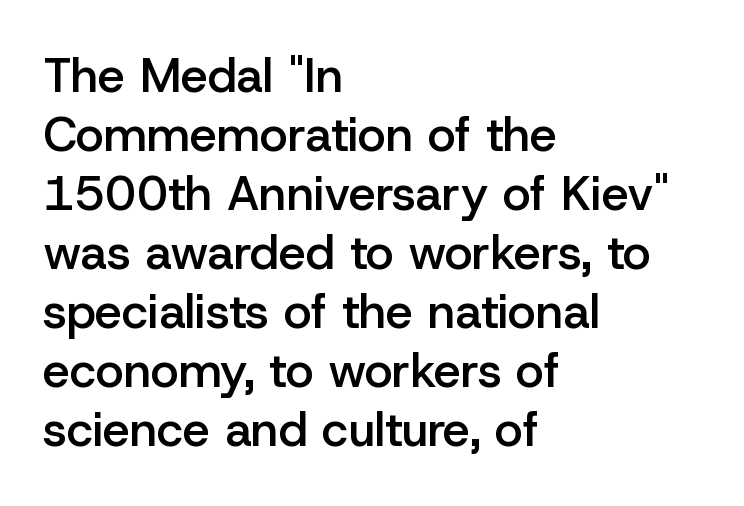
Unlike italic type, these characters show no tilt at all. The passage shown is semibold, sitting just below true bold. Compared with a centered layout, this one pins lines to the left instead. Beneath every word, the page is bare.
